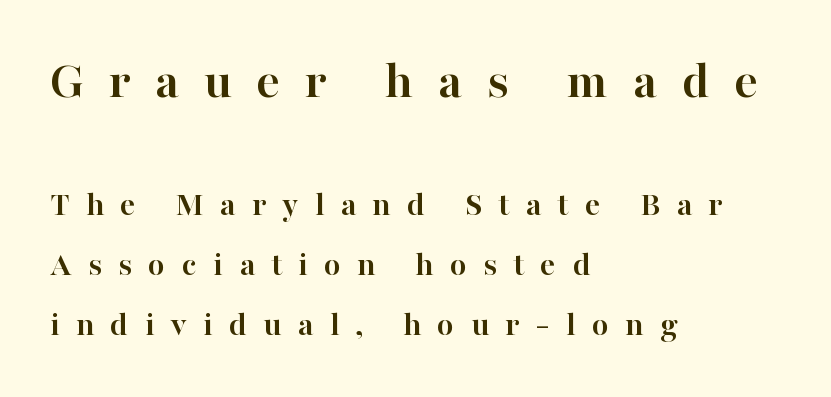
{"serif": "yes", "italic": "no", "bold": "yes", "weight": "semibold", "width": "normal", "stroke_contrast": "high", "x_height": "medium", "monospaced": "no", "underline": "no", "align": "left", "line_spacing_ratio": 1.72, "letter_spacing": "wide", "letter_spacing_em": 0.46, "larger_block": "first", "size_ratio": 1.51, "glyph_px": 53}
